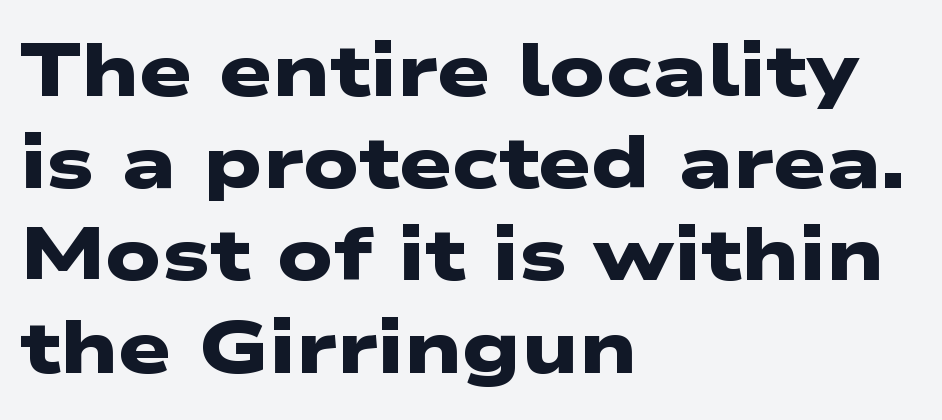
The image shows 75 px heavy, wide sans-serif type; set left-aligned, line spacing 1.23x, normal letter spacing, not underlined; low stroke contrast and a medium x-height.
